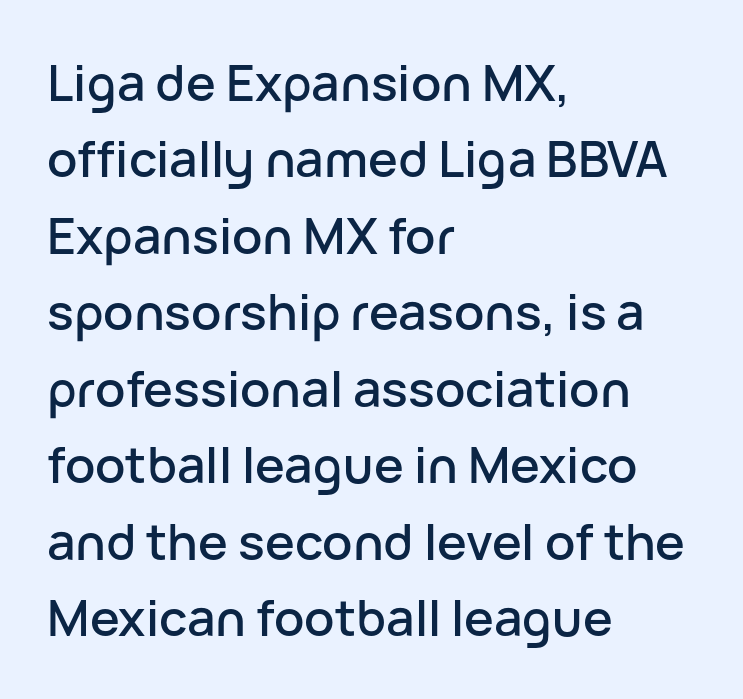
The image shows 50 px sans-serif type, upright; set left-aligned, normal line spacing (1.53x), normal letter spacing, not underlined; low stroke contrast and a medium x-height.
